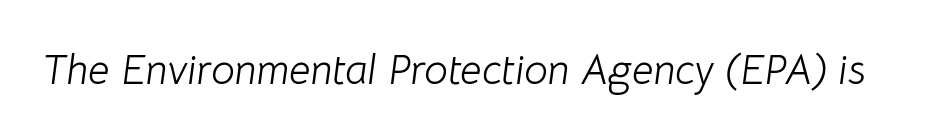
The image shows 42 px light type, italic (leaning right); set normal letter spacing, not underlined; low stroke contrast and a medium x-height.
